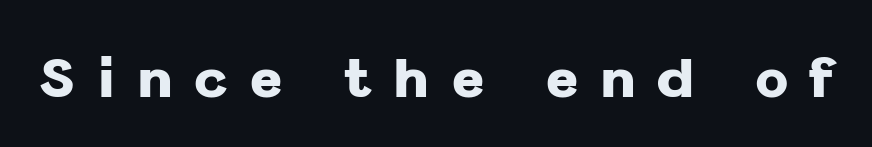
Does the type have serifs? No, each stem ends abruptly. Stroke thickness is high; the sample reads as a true bold. In terms of letterspacing, this is a distinctly airy, spread setting. Rule under the text: the space is simply empty. Think of a printed novel: that variable character pitch is what you see here.
